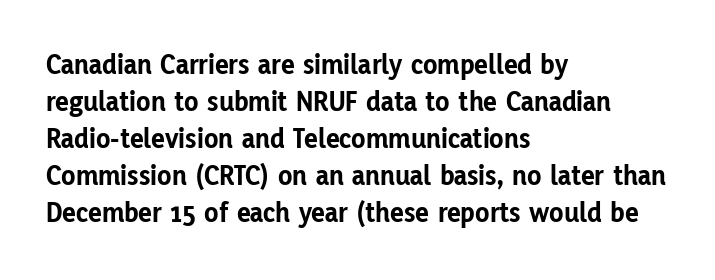
{"serif": "no", "italic": "no", "bold": "yes", "weight": "bold", "width": "normal", "stroke_contrast": "low", "x_height": "medium", "monospaced": "no", "underline": "no", "align": "left", "line_spacing": "normal", "line_spacing_ratio": 1.28, "letter_spacing": "normal", "letter_spacing_em": 0.0, "glyph_px": 29}
